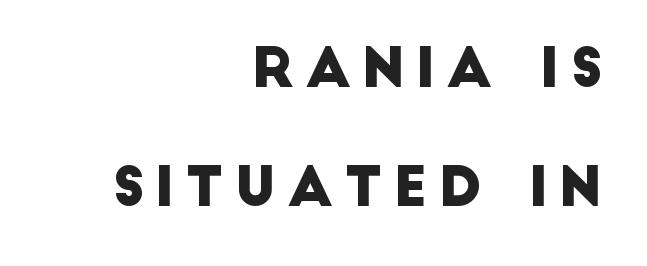
{"serif": "no", "width": "normal", "stroke_contrast": "low", "x_height": "large", "monospaced": "no", "underline": "no", "align": "right", "line_spacing": "loose", "line_spacing_ratio": 2.17, "letter_spacing": "wide", "letter_spacing_em": 0.2, "glyph_px": 55}
